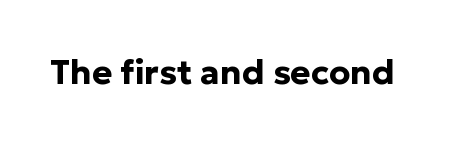
The letters advance in unequal steps, a hallmark of proportional type. The font's upright variant was chosen for this text. Every letter is thick-stroked: bold, no question. Decoration check: the copy has no underline.
